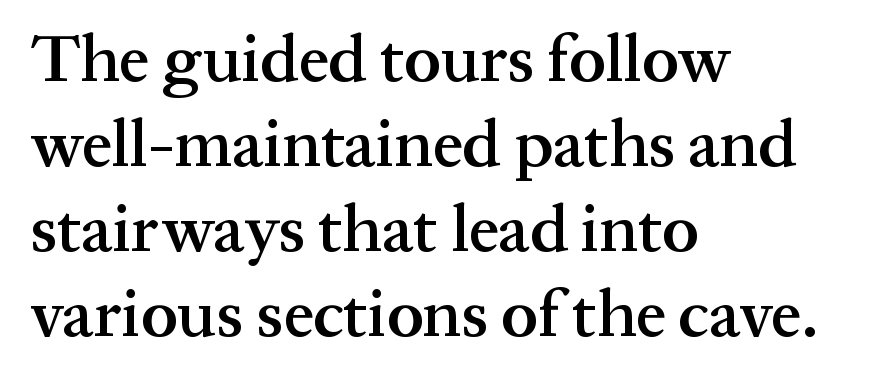
Q: Is the text bold? A: Semi-bold.
Q: Is the text italic (slanted)? A: No, it is upright.
Q: Is the typeface a serif or a sans-serif typeface? A: Serif.
Q: Is the text underlined? A: No.
Q: How is the paragraph aligned? A: Left-aligned.
Q: Is the spacing between letters normal or unusually wide? A: Normal.
Q: Is the spacing between lines tight, normal or loose? A: Normal.
Q: Width (condensed, normal, or wide)? A: Normal.
Q: Stroke contrast? A: Medium.
Q: x-height? A: Medium.
Q: Monospaced? A: No.
